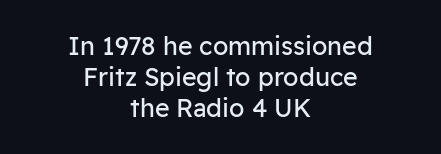
Q: Is the text bold? A: No.
Q: Is the text italic (slanted)? A: No, it is upright.
Q: Is the text underlined? A: No.
Q: How is the paragraph aligned? A: Centered.
Q: Is the spacing between letters normal or unusually wide? A: Normal.
